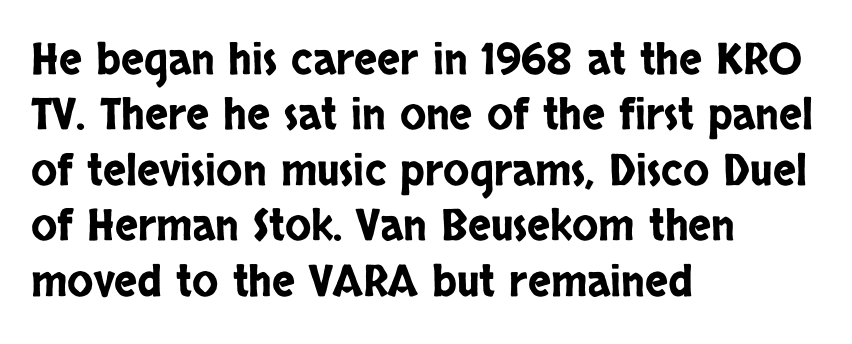
The image shows 43 px condensed sans-serif type, upright; set left-aligned, normal line spacing (1.29x), normal letter spacing, not underlined; low stroke contrast and a large x-height.
